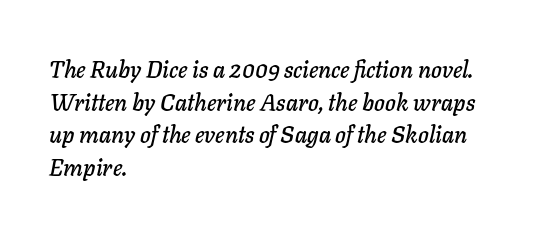
Normally led — the rows are evenly, conventionally spaced. Rule under the text: the space is simply empty. Reading down the block, your eye returns to a fixed left position each line. This sample uses plain, unmodified letter spacing. Characters are canted at an angle relative to the baseline's perpendicular.
